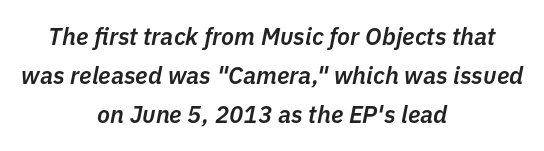
Q: Is the text bold? A: Semi-bold.
Q: Is the text italic (slanted)? A: Yes, it leans right by about 11 degrees.
Q: Is the text underlined? A: No.
Q: How is the paragraph aligned? A: Centered.
Q: Is the spacing between letters normal or unusually wide? A: Normal.
Q: Is the spacing between lines tight, normal or loose? A: Normal.
